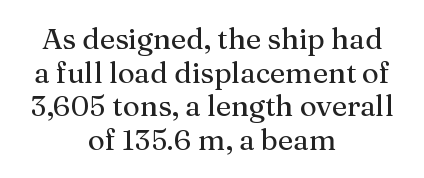
{"serif": "yes", "italic": "no", "width": "normal", "stroke_contrast": "medium", "x_height": "medium", "monospaced": "no", "underline": "no", "align": "center", "line_spacing_ratio": 1.16, "letter_spacing": "normal", "letter_spacing_em": 0.0, "glyph_px": 29}
